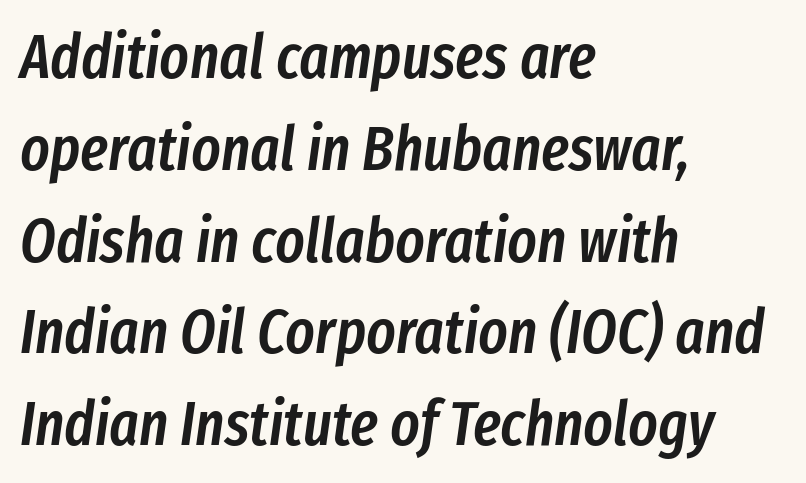
Q: Is the text bold? A: Semi-bold.
Q: Is the text italic (slanted)? A: Yes, it leans right by about 8 degrees.
Q: Is the text underlined? A: No.
Q: How is the paragraph aligned? A: Left-aligned.
Q: Is the spacing between letters normal or unusually wide? A: Normal.
Q: Is the spacing between lines tight, normal or loose? A: Normal.
Q: Width (condensed, normal, or wide)? A: Condensed.
Q: Stroke contrast? A: Low.
Q: x-height? A: Medium.
Q: Monospaced? A: No.
